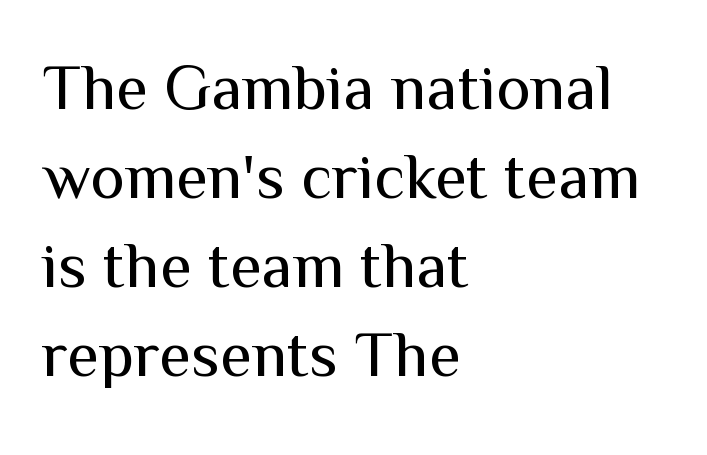
The image shows 65 px regular-weight sans-serif type, upright; set left-aligned, normal line spacing (1.37x), normal letter spacing, not underlined; medium stroke contrast and a medium x-height.
